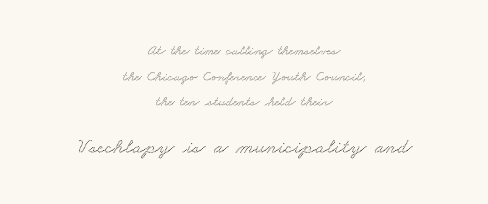
Whoever set this made the second block the dominant, larger element. Caption: multi-line text, centered on the measure. Any mark beneath the type? The region is blank. Compared with typical body copy, the letter spacing here is the same.
